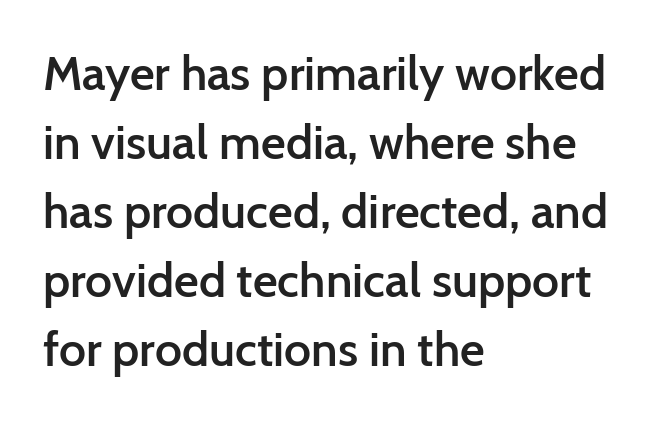
{"serif": "no", "italic": "no", "bold": "semi", "weight": "semibold", "width": "normal", "stroke_contrast": "low", "x_height": "medium", "monospaced": "no", "underline": "no", "align": "left", "line_spacing": "normal", "line_spacing_ratio": 1.44, "letter_spacing": "normal", "letter_spacing_em": 0.0, "glyph_px": 48}
